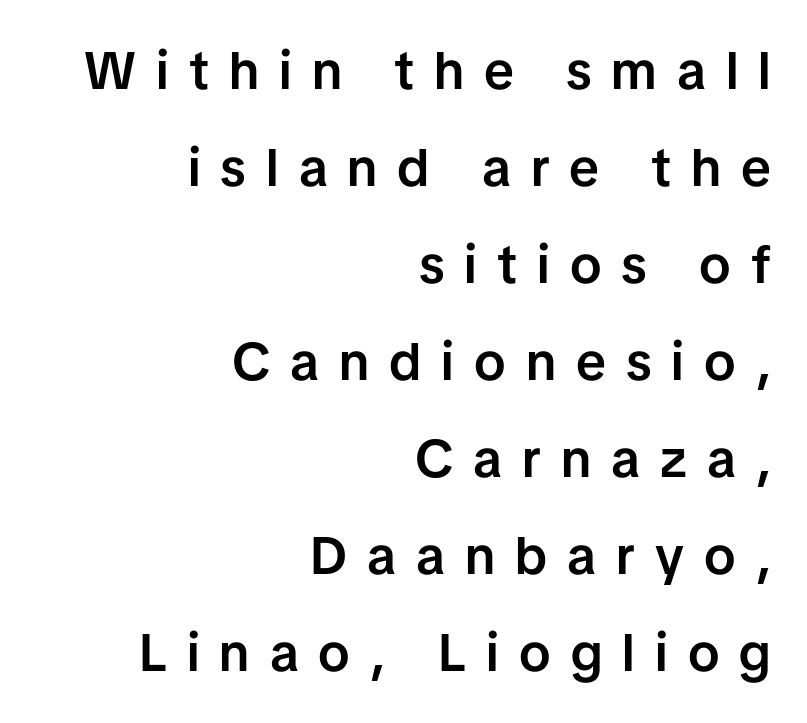
{"serif": "no", "italic": "no", "bold": "semi", "weight": "semibold", "width": "normal", "stroke_contrast": "low", "x_height": "medium", "monospaced": "no", "underline": "no", "align": "right", "line_spacing_ratio": 1.83, "letter_spacing": "wide", "letter_spacing_em": 0.38, "glyph_px": 53}
